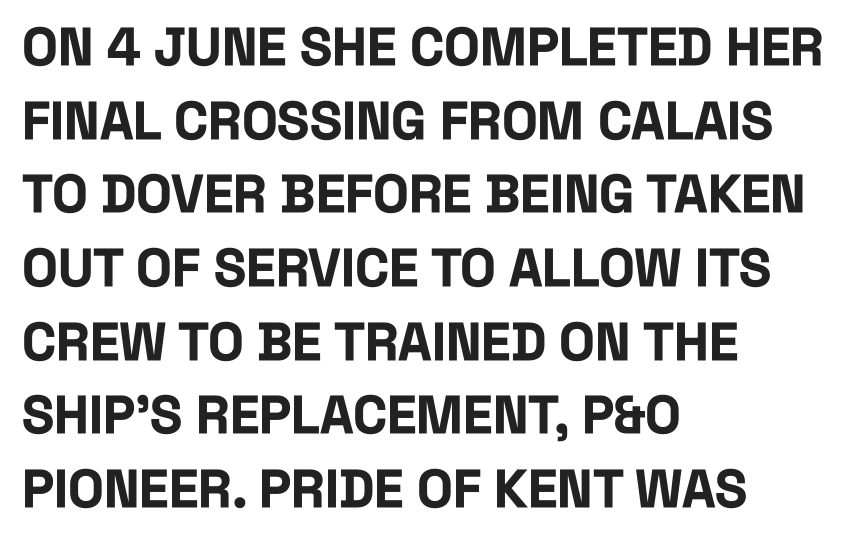
Think of a printed novel: that variable character pitch is what you see here. Any mark beneath the type? The region is blank. Does the weight exceed regular? Yes, all the way to bold. Grotesque or geometric, the face here clearly has no serifs. The rendering keeps characters at their native spacing. Interline gaps are of average width in this sample.
